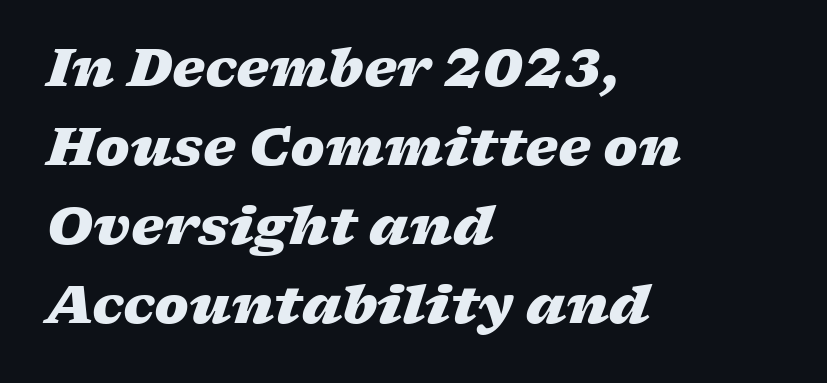
{"italic": "yes", "lean": "right", "slant_degrees": 17, "bold": "yes", "weight": "heavy", "width": "wide", "stroke_contrast": "low", "x_height": "medium", "monospaced": "no", "underline": "no", "align": "left", "line_spacing": "normal", "line_spacing_ratio": 1.52, "letter_spacing": "normal", "letter_spacing_em": 0.0, "glyph_px": 52}
